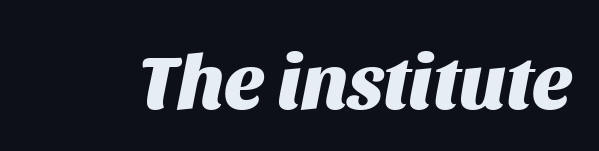
The sample has been set heavy, in full bold. How are the letters spaced? Ordinarily, with no added tracking. Descenders hang freely into open space. The specimen reads as italic at a glance. The letters advance in unequal steps, a hallmark of proportional type.
